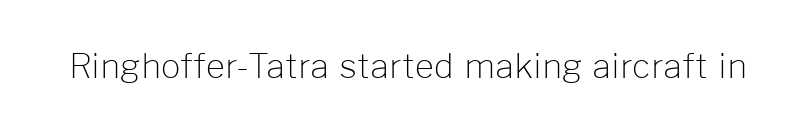
The image shows 34 px light sans-serif type, upright; set normal letter spacing, not underlined; low stroke contrast and a medium x-height.
